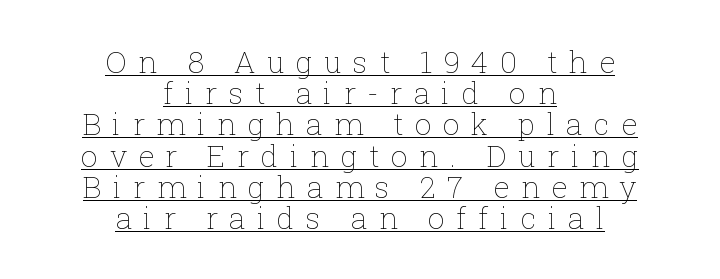
A typesetter would mark this as roman, not italic. Quick note: interline space is minimal. How are the letters spaced? Widely, with obvious added tracking. Visually the block forms a symmetrical silhouette, jagged on both flanks.
